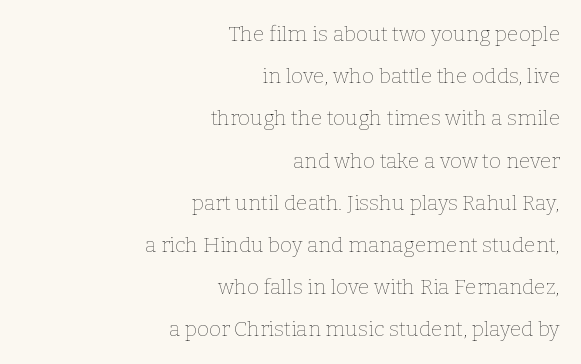
Q: Is the text bold? A: No.
Q: Is the text italic (slanted)? A: No, it is upright.
Q: Is the text underlined? A: No.
Q: How is the paragraph aligned? A: Right-aligned.
Q: Is the spacing between letters normal or unusually wide? A: Normal.
Q: Is the spacing between lines tight, normal or loose? A: Loose.
